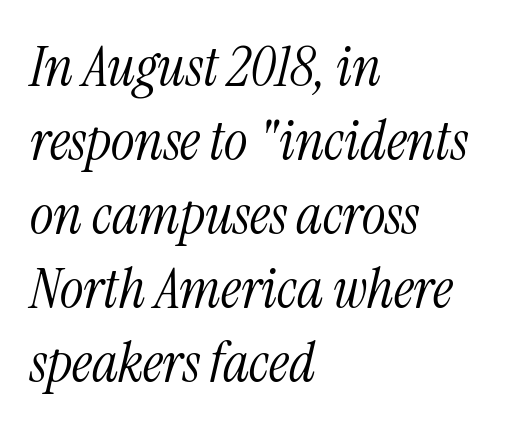
Teacher's note: observe the even left margin — that is flush-left alignment. Do the characters align in a grid? No, the font is proportional. The strokes are not fattened; the text isn't bold. Between one letter and the next there's only the usual sliver of space. A typesetter would label this face a serif. It's the slanting kind of type.
